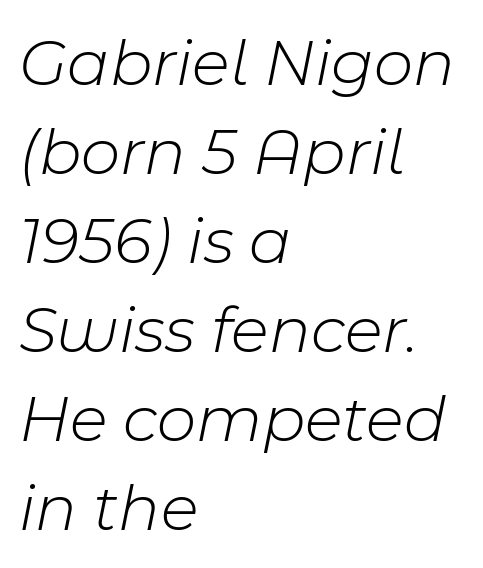
The image shows 68 px light type, italic (leaning right); set left-aligned, normal line spacing (1.31x), normal letter spacing, not underlined; low stroke contrast and a medium x-height.
